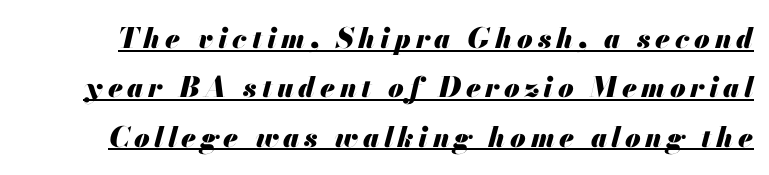
Q: Is the text bold? A: Yes.
Q: Is the text italic (slanted)? A: Yes, it leans right by about 13 degrees.
Q: Is the text underlined? A: Yes.
Q: Width (condensed, normal, or wide)? A: Normal.
Q: Stroke contrast? A: Medium.
Q: x-height? A: Small.
Q: Monospaced? A: No.
